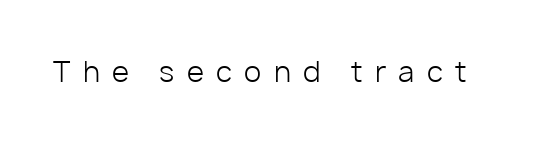
The image shows 28 px light sans-serif type, upright; set unusually wide letter spacing (+0.44 em), not underlined; low stroke contrast and a medium x-height.
